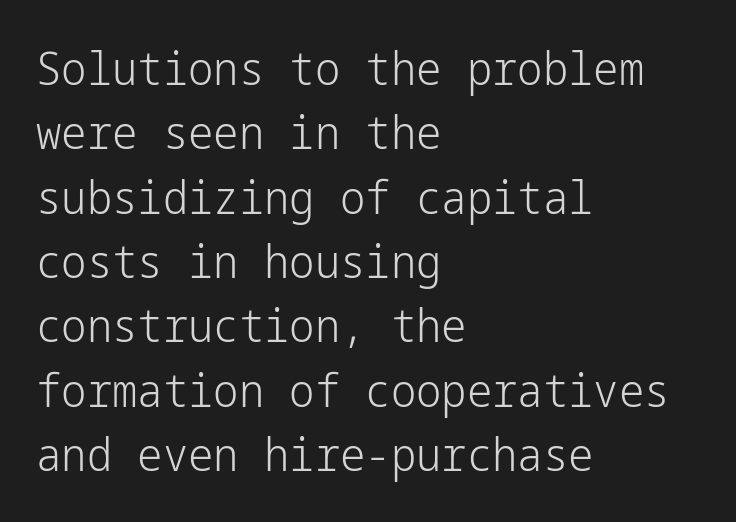
The image shows 45 px light sans-serif type, upright; set left-aligned, normal line spacing (1.43x), normal letter spacing, not underlined; low stroke contrast and a medium x-height.
